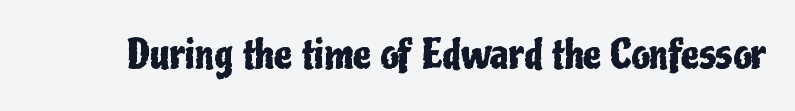
The image shows 40 px condensed sans-serif type, upright; set normal letter spacing, not underlined; low stroke contrast and a medium x-height.
